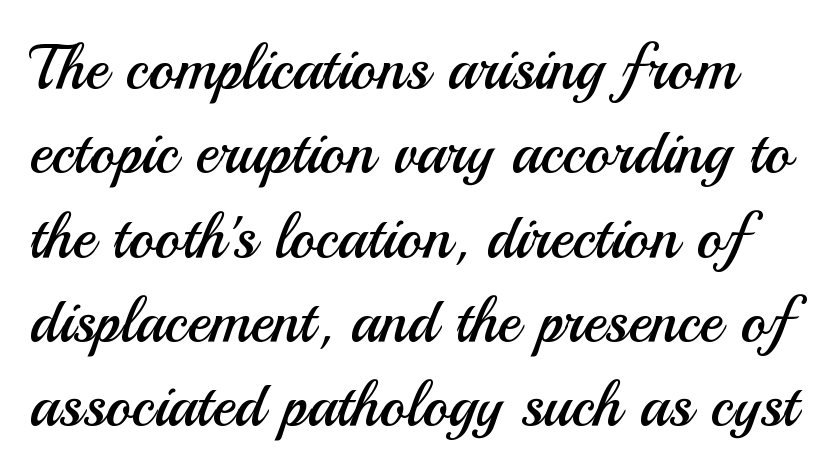
The image shows 62 px regular-weight sans-serif type; set normal line spacing (1.36x), normal letter spacing, not underlined; medium stroke contrast and a small x-height.
